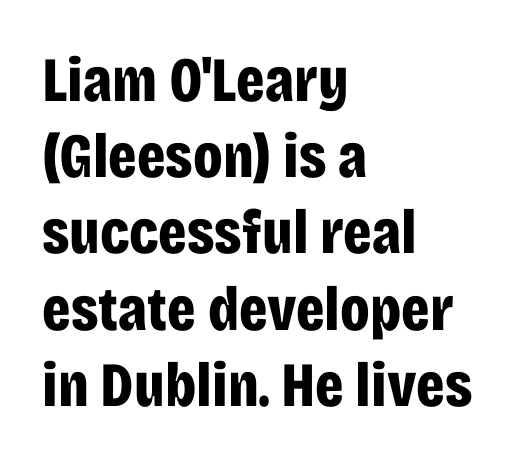
{"serif": "no", "italic": "no", "bold": "yes", "weight": "bold", "width": "condensed", "stroke_contrast": "low", "x_height": "large", "monospaced": "no", "underline": "no", "align": "left", "line_spacing_ratio": 1.21, "letter_spacing": "normal", "letter_spacing_em": 0.0, "glyph_px": 63}
